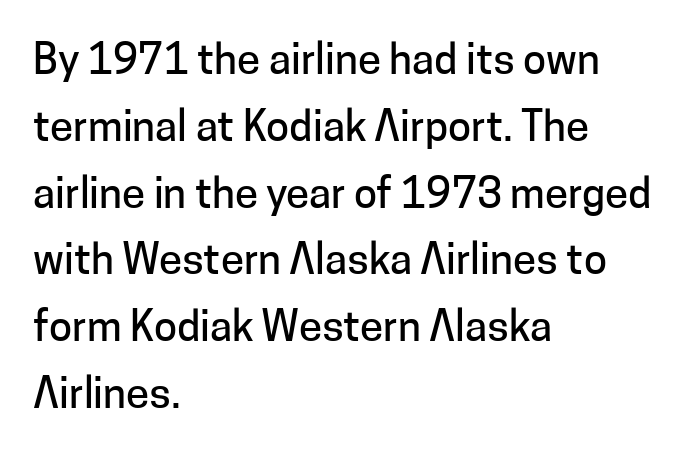
How would I describe the line gaps? Plain and ordinary. You can tell it's not italic because the verticals are truly vertical. The string is rendered with underlining switched off. The characters display no serif detailing; their extremities are plain. Short note: letters normally spaced. These lines are set flush left with a ragged right edge.
